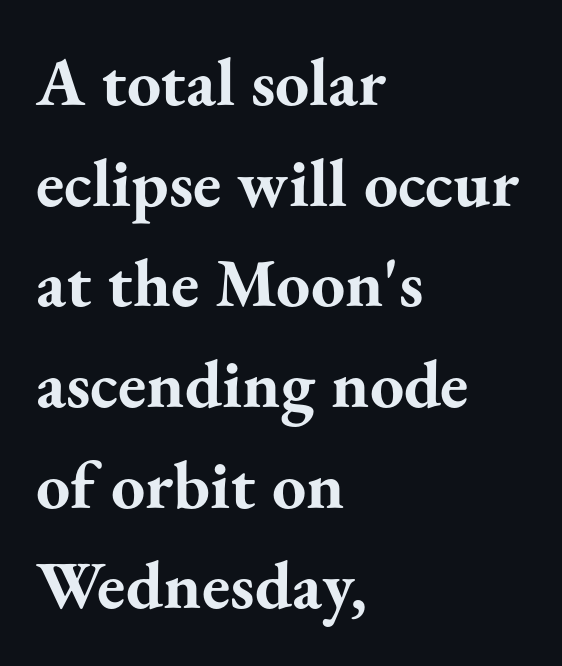
Each row of text sits above clean, open space. Caption: bold face, heavy strokes. Nothing unusual about the tracking: characters are spaced as the font intends. Does the lettering tilt? It doesn't — this is upright. These lines are composed in type with serifs. Teacher's note: observe the even left margin — that is flush-left alignment.
